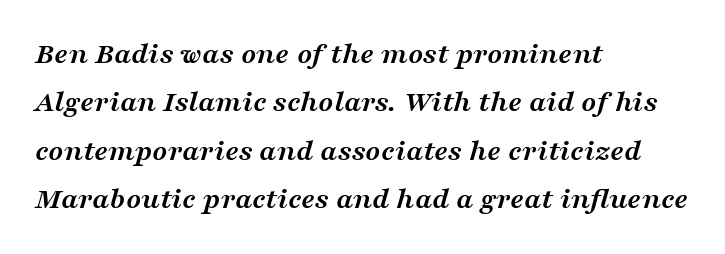
{"serif": "yes", "italic": "yes", "lean": "right", "slant_degrees": 16, "bold": "yes", "weight": "semibold", "width": "wide", "stroke_contrast": "medium", "x_height": "medium", "monospaced": "no", "underline": "no", "align": "left", "line_spacing": "normal", "line_spacing_ratio": 1.56, "letter_spacing": "normal", "letter_spacing_em": 0.0, "glyph_px": 31}
